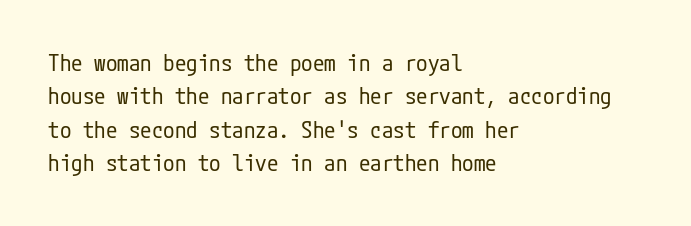
How would I describe the line gaps? Plain and ordinary. Just letters on the line, the space beneath them empty. Alignment: flush left. In terms of posture, this sample is upright.
